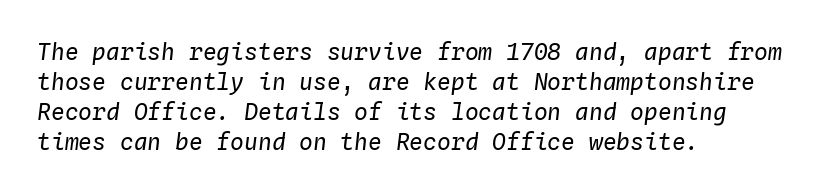
Q: Is the text bold? A: No.
Q: Is the text italic (slanted)? A: Yes, it leans right by about 4 degrees.
Q: Is the text underlined? A: No.
Q: How is the paragraph aligned? A: Left-aligned.
Q: Is the spacing between letters normal or unusually wide? A: Normal.
Q: Is the spacing between lines tight, normal or loose? A: Normal.
